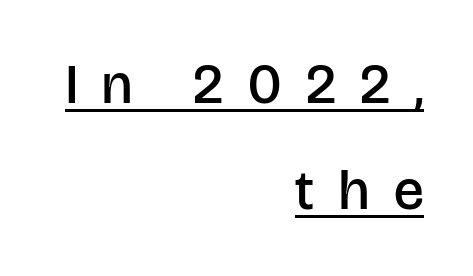
{"serif": "no", "italic": "no", "bold": "semi", "weight": "semibold", "width": "normal", "stroke_contrast": "low", "x_height": "large", "monospaced": "no", "underline": "yes", "align": "right", "line_spacing": "loose", "line_spacing_ratio": 1.9, "letter_spacing": "wide", "letter_spacing_em": 0.44, "glyph_px": 56}
